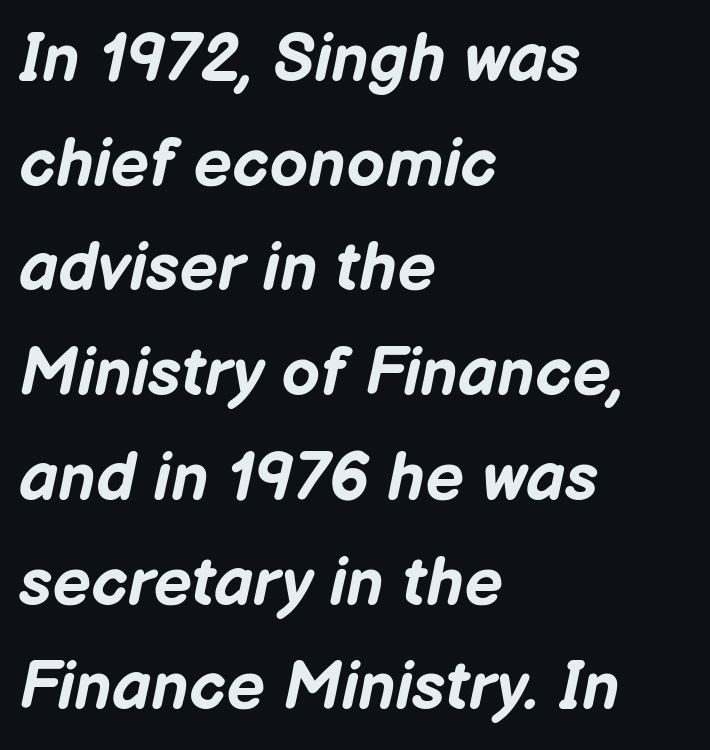
The image shows 68 px bold type, italic (leaning right); set left-aligned, normal line spacing (1.54x), normal letter spacing, not underlined; low stroke contrast and a medium x-height.
